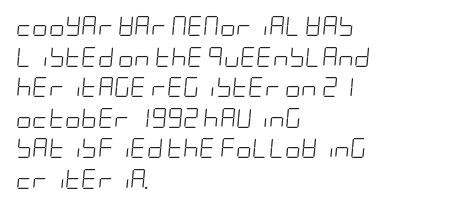
The rendering anchors every line to the left-hand side. Anything drawn beneath the words? Only blank space. Here the glyphs are tracked normally, forming tight word shapes. Stem width sits at or under what a default text font uses.
